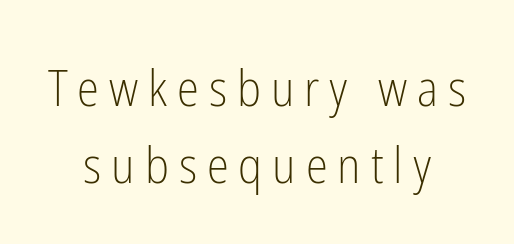
The image shows 50 px light, condensed sans-serif type, upright; set centered, normal line spacing (1.54x), unusually wide letter spacing (+0.2 em), not underlined; low stroke contrast and a medium x-height.
